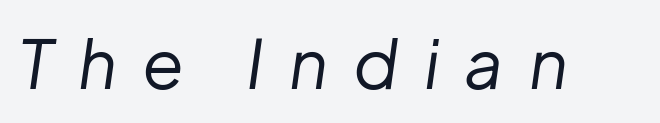
The face used here is proportionally spaced, like ordinary book or web type. Italic? Definitely — the glyphs are oblique. The zone under the glyphs is completely vacant. This is not heavy type; no bold has been used.
